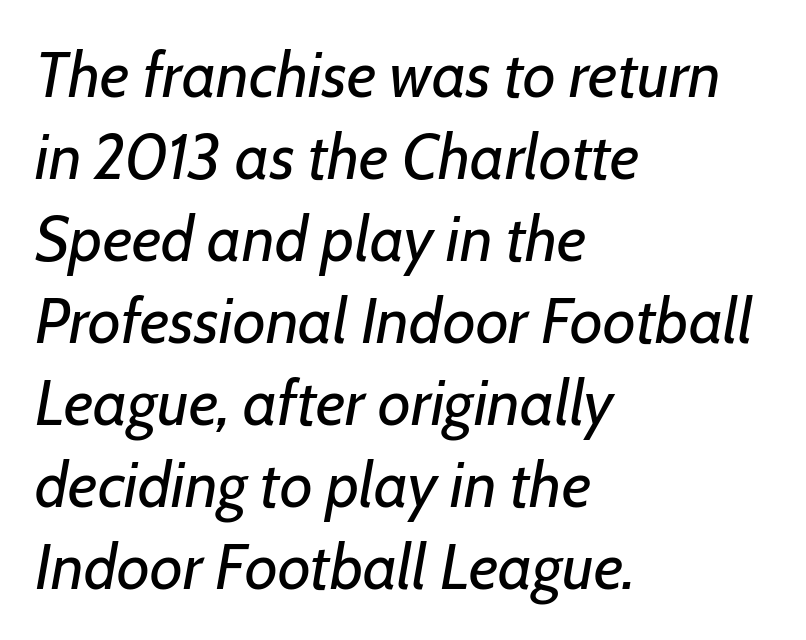
Q: Is the text bold? A: No.
Q: Is the text italic (slanted)? A: Yes, it leans right by about 7 degrees.
Q: Is the text underlined? A: No.
Q: How is the paragraph aligned? A: Left-aligned.
Q: Is the spacing between letters normal or unusually wide? A: Normal.
Q: Is the spacing between lines tight, normal or loose? A: Normal.
Q: Width (condensed, normal, or wide)? A: Normal.
Q: Stroke contrast? A: Low.
Q: x-height? A: Medium.
Q: Monospaced? A: No.
